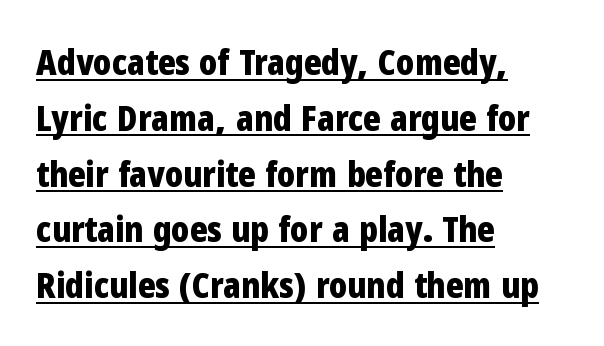
The image shows 36 px bold, condensed sans-serif type, upright; set left-aligned, normal line spacing (1.55x), normal letter spacing, underlined; low stroke contrast and a medium x-height.
